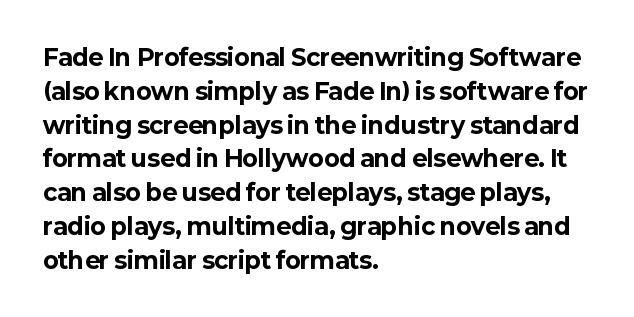
The image shows 23 px bold type, upright; set left-aligned, normal line spacing (1.47x), normal letter spacing, not underlined.
